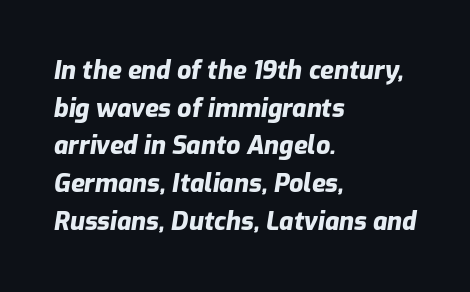
{"italic": "yes", "lean": "right", "slant_degrees": 9, "bold": "yes", "underline": "no", "align": "left", "line_spacing": "normal", "line_spacing_ratio": 1.51, "letter_spacing": "normal", "letter_spacing_em": 0.0, "glyph_px": 25}
